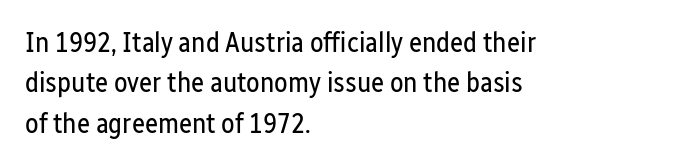
The face looks like a standard text weight, possibly lighter. Upright lettering throughout. Regarding leading, the lines here are spaced in the standard way. These lines are composed in type without serifs.
